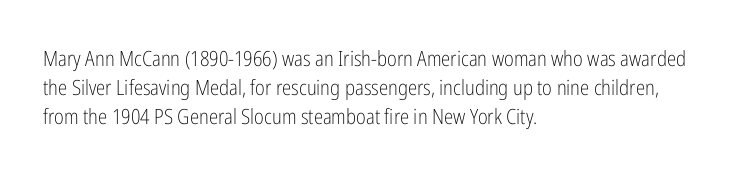
{"italic": "no", "bold": "no", "underline": "no", "align": "left", "line_spacing": "normal", "line_spacing_ratio": 1.39, "letter_spacing": "normal", "letter_spacing_em": 0.0, "glyph_px": 21}
